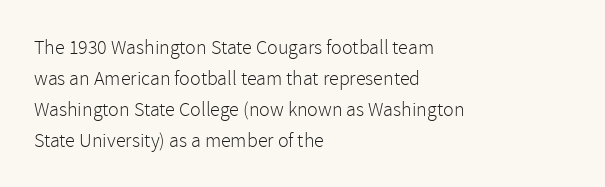
{"italic": "no", "bold": "no", "underline": "no", "align": "left", "line_spacing": "normal", "line_spacing_ratio": 1.55, "letter_spacing": "normal", "letter_spacing_em": 0.0, "glyph_px": 20}
